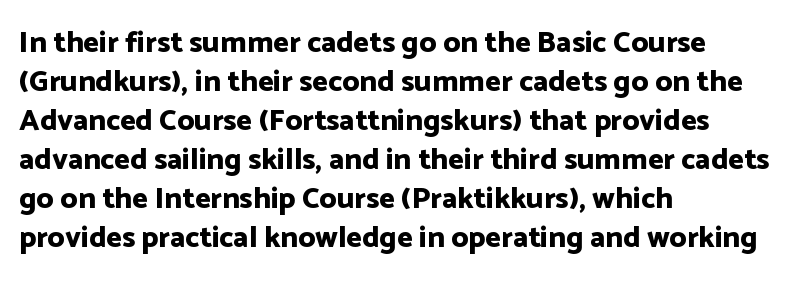
The image shows 30 px bold sans-serif type, upright; set left-aligned, normal line spacing (1.3x), normal letter spacing, not underlined; low stroke contrast and a medium x-height.
